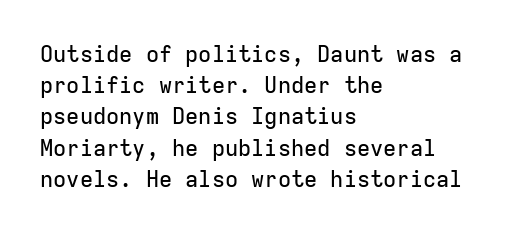
The image shows 22 px text type, upright; set left-aligned, normal line spacing (1.42x), normal letter spacing, not underlined.
